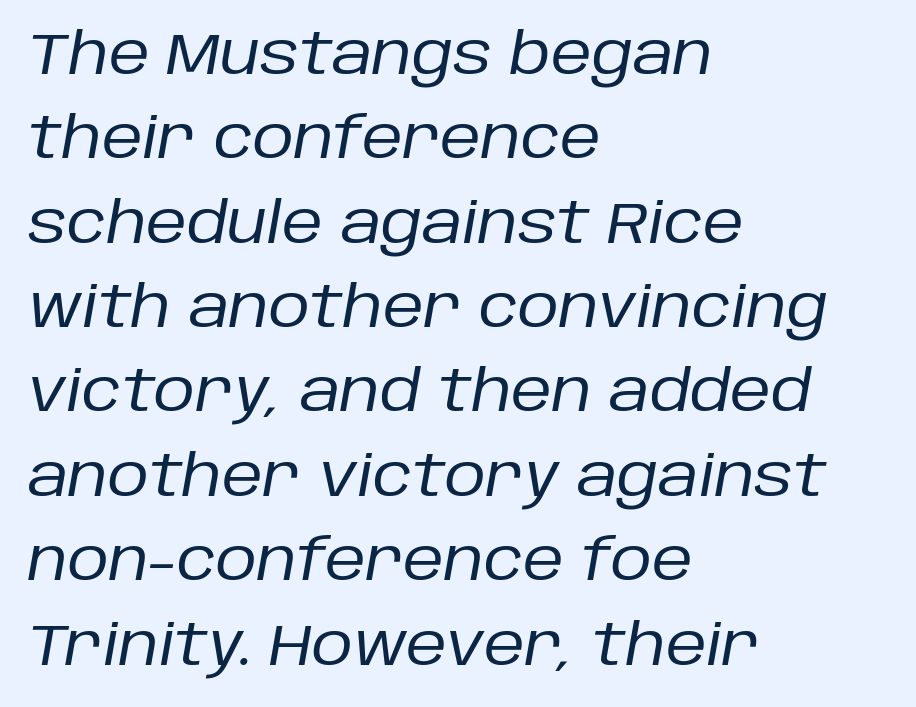
These lines are rendered in a variable-pitch font. Here the glyphs are tracked normally, forming tight word shapes. Leftover space on each line is placed entirely after the last word. The zone under the glyphs is completely vacant.
